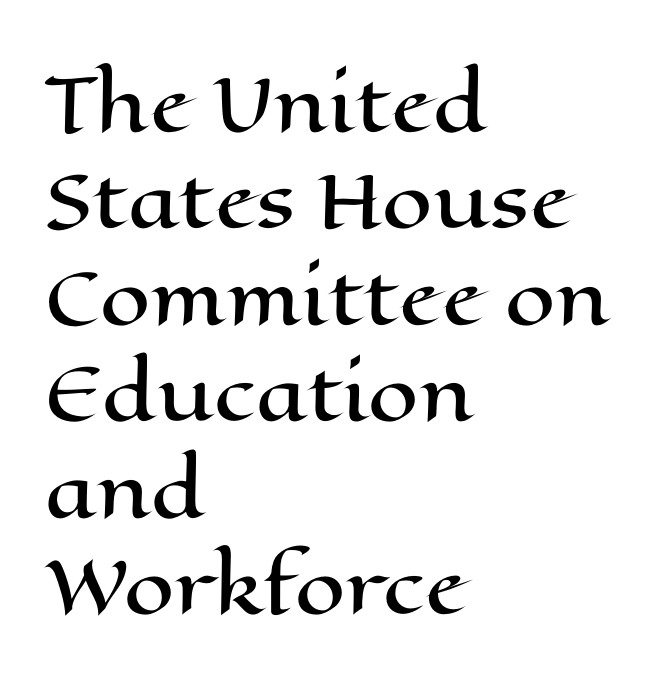
The image shows 72 px wide type, upright; set left-aligned, normal line spacing (1.34x), normal letter spacing, not underlined; high stroke contrast and a medium x-height.
